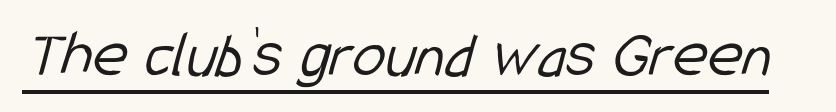
Q: Is the text bold? A: No.
Q: Is the typeface a serif or a sans-serif typeface? A: Sans-serif.
Q: Is the text underlined? A: Yes.
Q: Is the spacing between letters normal or unusually wide? A: Normal.
Q: Width (condensed, normal, or wide)? A: Condensed.
Q: Stroke contrast? A: Low.
Q: x-height? A: Medium.
Q: Monospaced? A: No.
